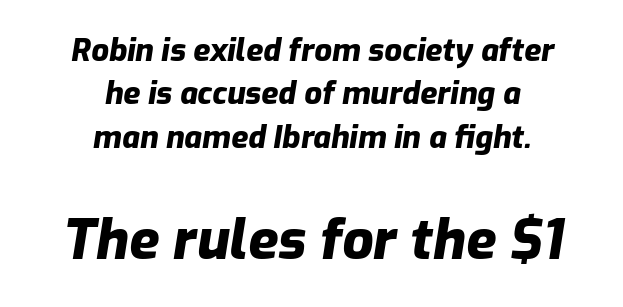
{"italic": "yes", "lean": "right", "slant_degrees": 9, "bold": "yes", "weight": "heavy", "width": "normal", "stroke_contrast": "low", "x_height": "medium", "monospaced": "no", "underline": "no", "align": "center", "line_spacing": "normal", "line_spacing_ratio": 1.4, "letter_spacing": "normal", "letter_spacing_em": 0.0, "larger_block": "second", "size_ratio": 1.77, "glyph_px": 55}
